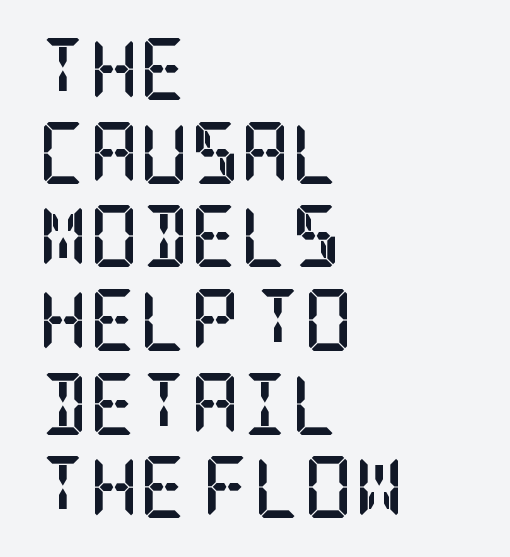
Q: Is the text bold? A: Yes.
Q: Is the text italic (slanted)? A: No, it is upright.
Q: Is the typeface a serif or a sans-serif typeface? A: Serif.
Q: Is the text underlined? A: No.
Q: How is the paragraph aligned? A: Left-aligned.
Q: Is the spacing between letters normal or unusually wide? A: Normal.
Q: Is the spacing between lines tight, normal or loose? A: Normal.
Q: Width (condensed, normal, or wide)? A: Condensed.
Q: Stroke contrast? A: Low.
Q: x-height? A: Large.
